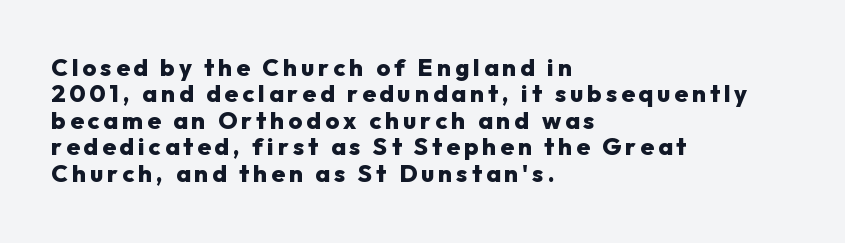
Q: Is the text bold? A: Yes.
Q: Is the text italic (slanted)? A: No, it is upright.
Q: Is the text underlined? A: No.
Q: How is the paragraph aligned? A: Left-aligned.
Q: Is the spacing between lines tight, normal or loose? A: Tight.
